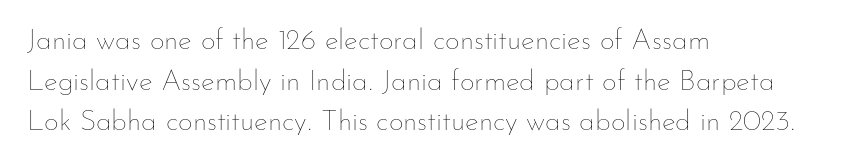
Q: Is the text bold? A: No.
Q: Is the text italic (slanted)? A: No, it is upright.
Q: Is the text underlined? A: No.
Q: How is the paragraph aligned? A: Left-aligned.
Q: Is the spacing between letters normal or unusually wide? A: Normal.
Q: Is the spacing between lines tight, normal or loose? A: Normal.
Q: Width (condensed, normal, or wide)? A: Normal.
Q: Stroke contrast? A: Low.
Q: x-height? A: Small.
Q: Monospaced? A: No.
